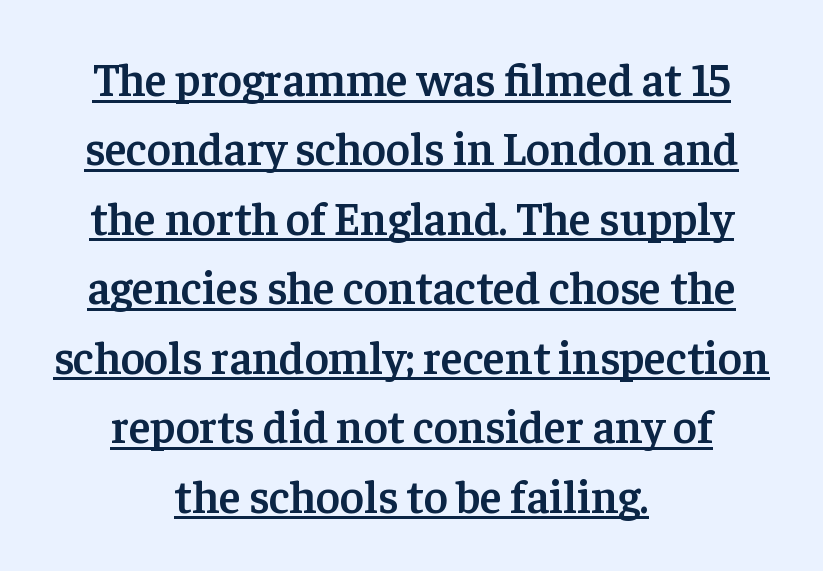
Q: Is the text bold? A: Semi-bold.
Q: Is the text italic (slanted)? A: No, it is upright.
Q: Is the typeface a serif or a sans-serif typeface? A: Serif.
Q: Is the text underlined? A: Yes.
Q: How is the paragraph aligned? A: Centered.
Q: Is the spacing between letters normal or unusually wide? A: Normal.
Q: Is the spacing between lines tight, normal or loose? A: Normal.
Q: Width (condensed, normal, or wide)? A: Normal.
Q: Stroke contrast? A: Low.
Q: x-height? A: Medium.
Q: Monospaced? A: No.
